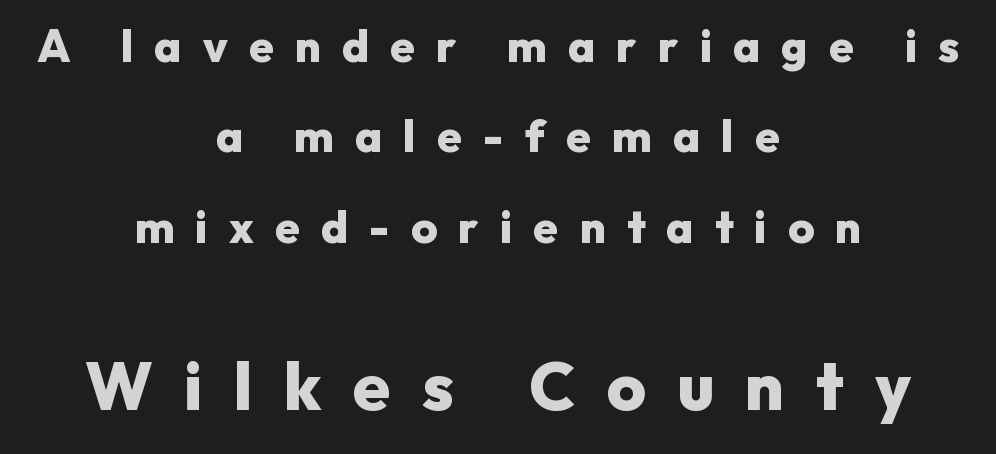
Q: Is the text bold? A: Yes.
Q: Is the text italic (slanted)? A: No, it is upright.
Q: Is the typeface a serif or a sans-serif typeface? A: Sans-serif.
Q: Is the text underlined? A: No.
Q: How is the paragraph aligned? A: Centered.
Q: Is the spacing between letters normal or unusually wide? A: Unusually wide.
Q: Is the spacing between lines tight, normal or loose? A: Loose.
Q: Which block of text is set in a larger size, the first (top) or the second (bottom)? A: The second (bottom) one.
Q: Width (condensed, normal, or wide)? A: Normal.
Q: Stroke contrast? A: Low.
Q: x-height? A: Medium.
Q: Monospaced? A: No.
